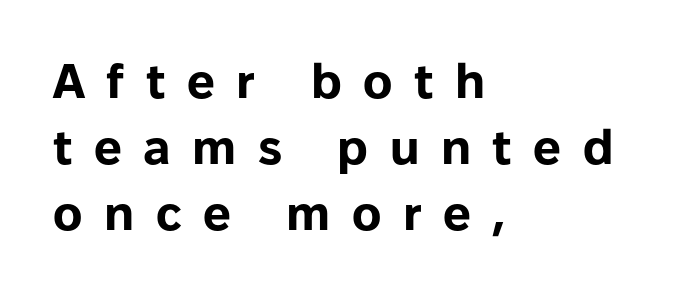
The image shows 49 px bold sans-serif type, upright; set left-aligned, normal line spacing (1.35x), unusually wide letter spacing (+0.44 em), not underlined; low stroke contrast and a medium x-height.
